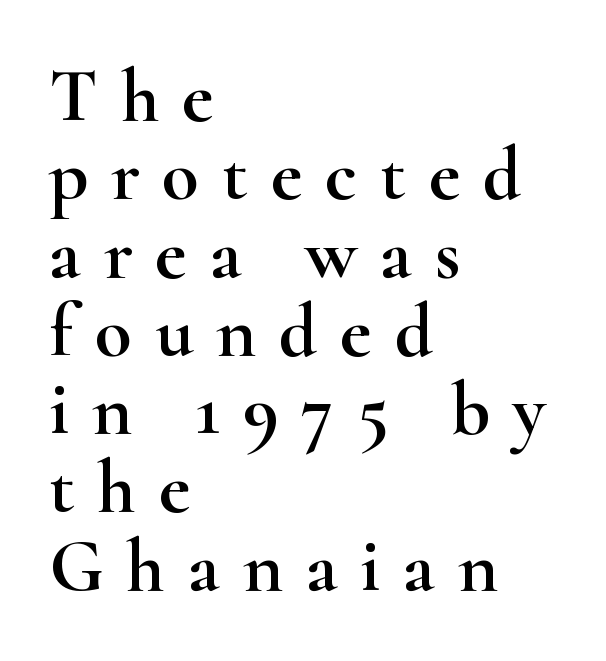
The image shows 76 px wide serif type, upright; set left-aligned, tight line spacing (1.03x), unusually wide letter spacing (+0.3 em), not underlined; high stroke contrast and a small x-height.
